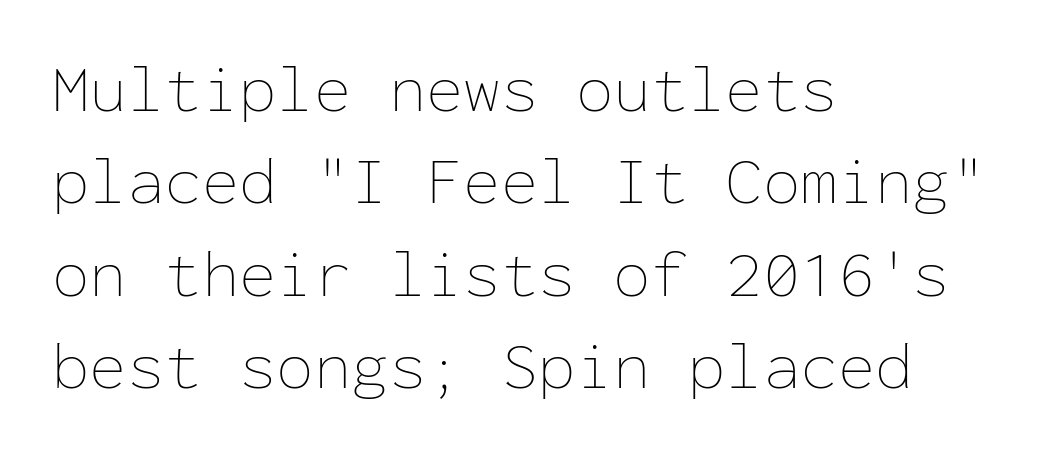
The image shows 68 px thin type, upright, monospaced; set left-aligned, normal line spacing (1.36x), normal letter spacing, not underlined; low stroke contrast and a medium x-height.
